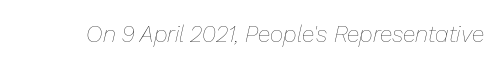
Is this a heavy cut? Hardly; it is regular or lighter. Default kerning and tracking; the words read as compact shapes. Quick note: italic. Clear beneath every line of the passage.
